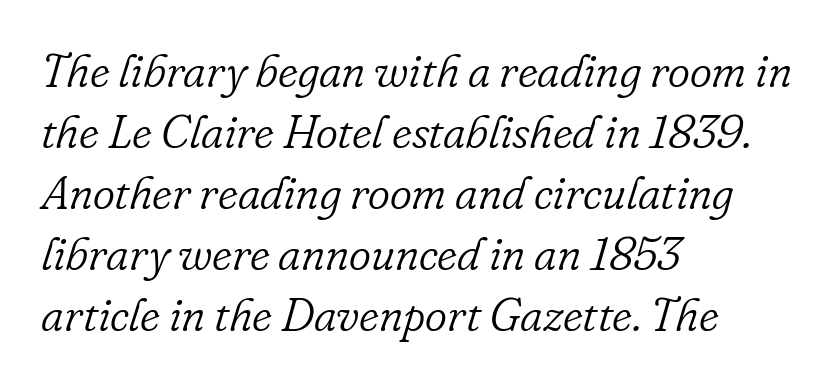
Quick note: underline off. Stems and bowls with no extra thickness — not bold. Tracking value appears to be zero — textbook default spacing. Summary of vertical rhythm: regular, with standard interline spacing. Is this a fixed-width face? No — the glyphs have proportional, varying widths.
